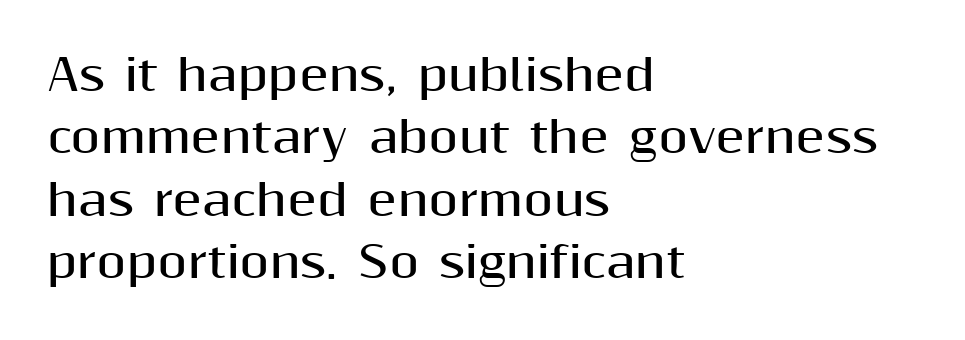
Between one letter and the next there's only the usual sliver of space. Normally led — the rows are evenly, conventionally spaced. Ordinary non-slanted type is in use. Teacher's note: observe the even left margin — that is flush-left alignment. These words are printed bold, with thick strokes throughout.
